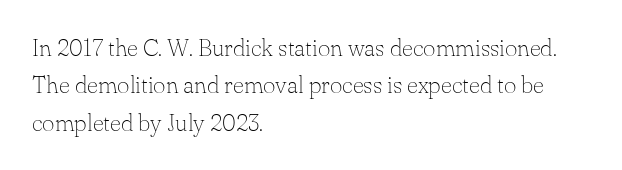
Q: Is the text bold? A: No.
Q: Is the text italic (slanted)? A: No, it is upright.
Q: Is the text underlined? A: No.
Q: How is the paragraph aligned? A: Left-aligned.
Q: Is the spacing between letters normal or unusually wide? A: Normal.
Q: Is the spacing between lines tight, normal or loose? A: Normal.
